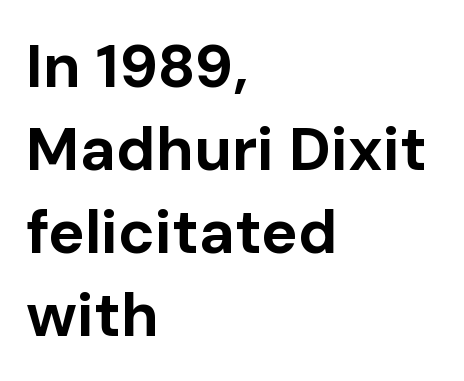
Q: Is the text bold? A: Yes.
Q: Is the text italic (slanted)? A: No, it is upright.
Q: Is the typeface a serif or a sans-serif typeface? A: Sans-serif.
Q: Is the text underlined? A: No.
Q: How is the paragraph aligned? A: Left-aligned.
Q: Is the spacing between letters normal or unusually wide? A: Normal.
Q: Is the spacing between lines tight, normal or loose? A: Normal.
Q: Width (condensed, normal, or wide)? A: Normal.
Q: Stroke contrast? A: Low.
Q: x-height? A: Medium.
Q: Monospaced? A: No.
